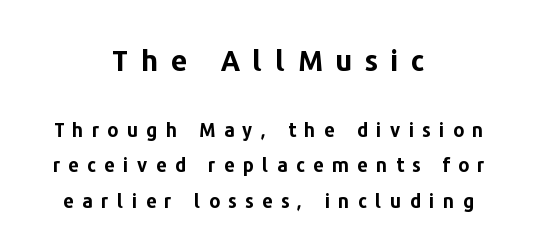
Q: Is the text bold? A: Yes.
Q: Is the text italic (slanted)? A: No, it is upright.
Q: Is the typeface a serif or a sans-serif typeface? A: Sans-serif.
Q: Is the text underlined? A: No.
Q: How is the paragraph aligned? A: Centered.
Q: Is the spacing between letters normal or unusually wide? A: Unusually wide.
Q: Which block of text is set in a larger size, the first (top) or the second (bottom)? A: The first (top) one.
Q: Width (condensed, normal, or wide)? A: Normal.
Q: Stroke contrast? A: Low.
Q: x-height? A: Medium.
Q: Monospaced? A: No.
